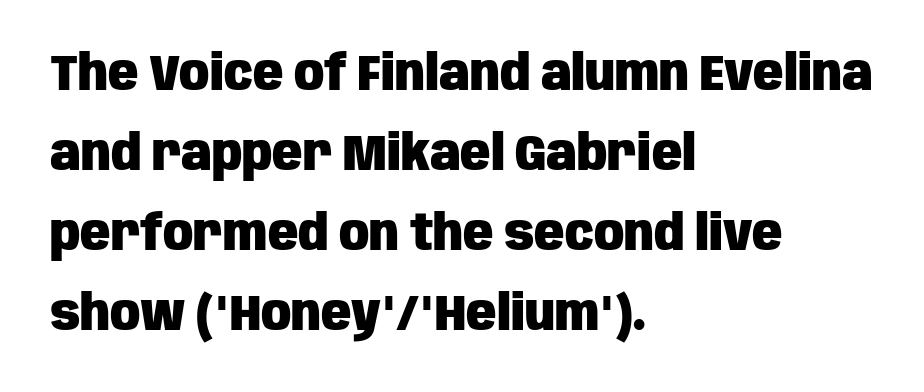
Q: Is the text bold? A: Yes.
Q: Is the text italic (slanted)? A: No, it is upright.
Q: Is the typeface a serif or a sans-serif typeface? A: Sans-serif.
Q: Is the text underlined? A: No.
Q: How is the paragraph aligned? A: Left-aligned.
Q: Is the spacing between letters normal or unusually wide? A: Normal.
Q: Is the spacing between lines tight, normal or loose? A: Normal.
Q: Width (condensed, normal, or wide)? A: Condensed.
Q: Stroke contrast? A: Low.
Q: x-height? A: Large.
Q: Monospaced? A: No.
